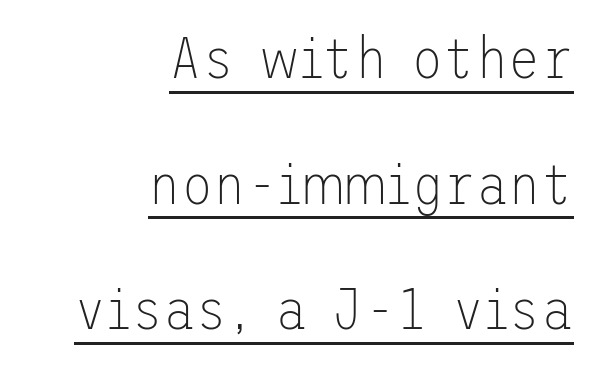
The image shows 59 px thin sans-serif type, upright; set right-aligned, loose line spacing (2.13x), normal letter spacing, underlined; low stroke contrast and a medium x-height.
